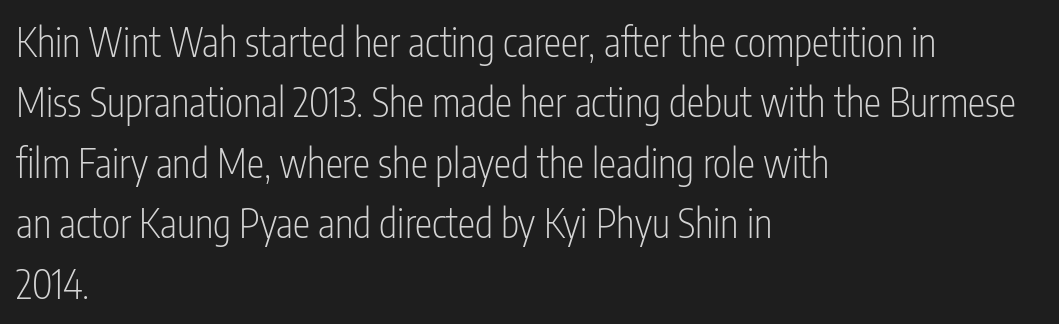
{"serif": "no", "italic": "no", "bold": "no", "weight": "light", "width": "condensed", "stroke_contrast": "low", "x_height": "medium", "monospaced": "no", "underline": "no", "align": "left", "line_spacing": "normal", "line_spacing_ratio": 1.55, "letter_spacing": "normal", "letter_spacing_em": 0.0, "glyph_px": 39}
